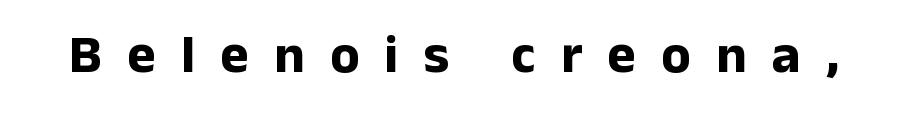
The image shows 54 px bold sans-serif type, upright; set unusually wide letter spacing (+0.47 em), not underlined; low stroke contrast and a medium x-height.
